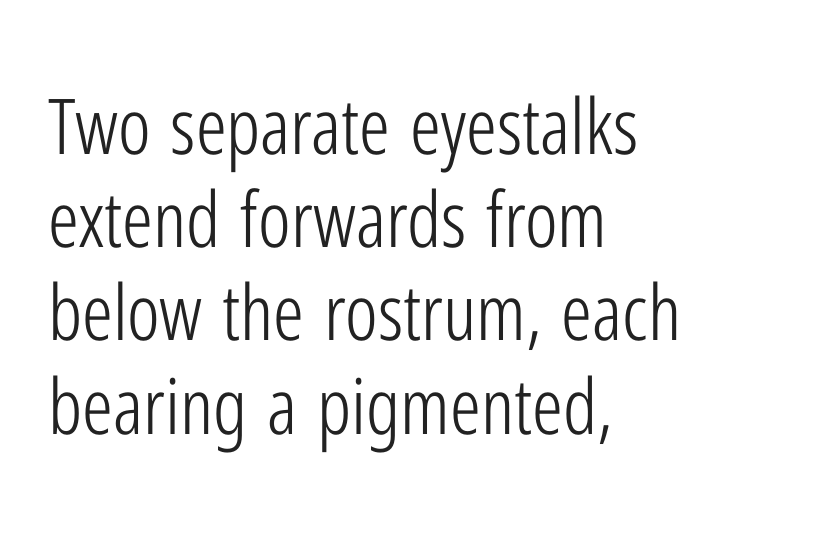
Is the block centered? No — it sits flush against the left margin. I'd call this a sans setting — the letters go barefoot. Check the space under the baseline: it is left empty. No letter is thick-stroked: the sample isn't bold. Upright lettering throughout.
